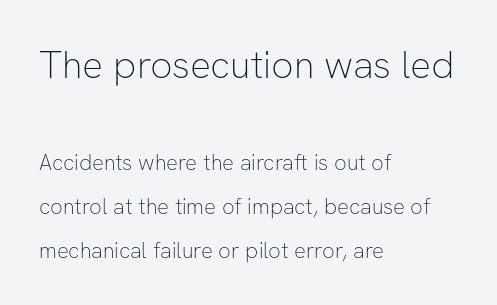
Is the block centered? No — it sits flush against the left margin. Look at the bottom of the vertical strokes: they stop flat, with no serifs. This reads as an unemphasized weight, regular at the heaviest. Between one letter and the next there's only the usual sliver of space. The font's upright variant was chosen for this text. Is there much room between lines? Yes — plenty of vertical air separates them.
